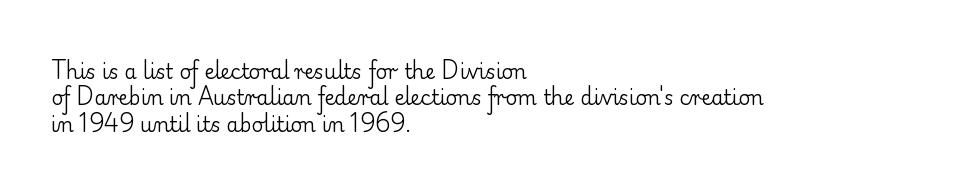
Q: Is the text bold? A: No.
Q: Is the text italic (slanted)? A: No, it is upright.
Q: Is the text underlined? A: No.
Q: How is the paragraph aligned? A: Left-aligned.
Q: Is the spacing between letters normal or unusually wide? A: Normal.
Q: Is the spacing between lines tight, normal or loose? A: Normal.
